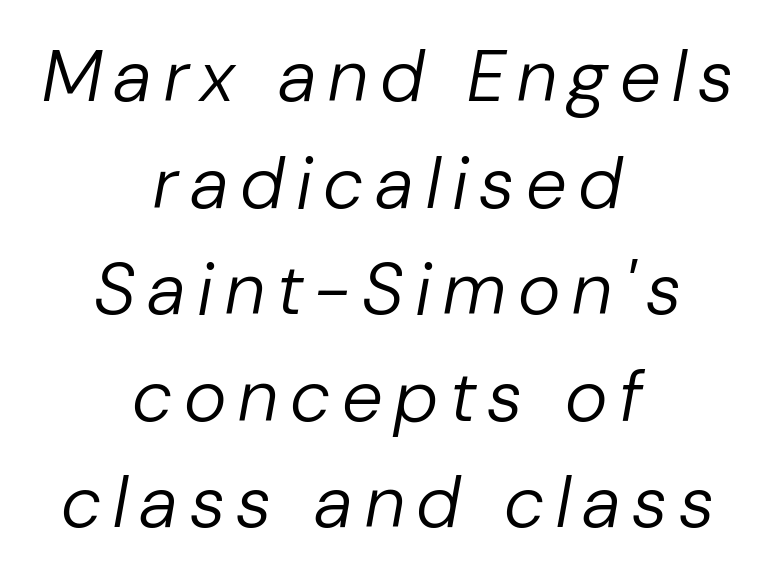
The image shows 73 px regular-weight type, italic (leaning right); set centered, normal line spacing (1.46x), not underlined; low stroke contrast and a medium x-height.
